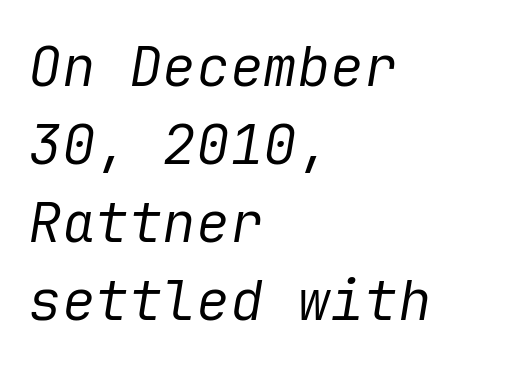
Q: Is the text bold? A: No.
Q: Is the text italic (slanted)? A: Yes, it leans right by about 9 degrees.
Q: Is the text underlined? A: No.
Q: How is the paragraph aligned? A: Left-aligned.
Q: Is the spacing between letters normal or unusually wide? A: Normal.
Q: Is the spacing between lines tight, normal or loose? A: Normal.
Q: Width (condensed, normal, or wide)? A: Normal.
Q: Stroke contrast? A: Low.
Q: x-height? A: Medium.
